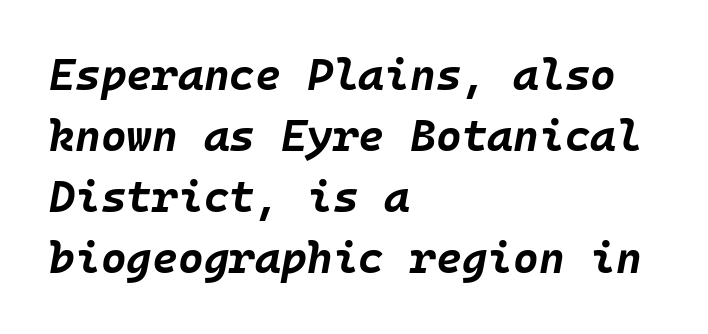
{"italic": "yes", "lean": "right", "slant_degrees": 10, "bold": "yes", "weight": "bold", "width": "normal", "stroke_contrast": "low", "x_height": "large", "underline": "no", "align": "left", "line_spacing": "normal", "line_spacing_ratio": 1.39, "letter_spacing": "normal", "letter_spacing_em": 0.0, "glyph_px": 44}
